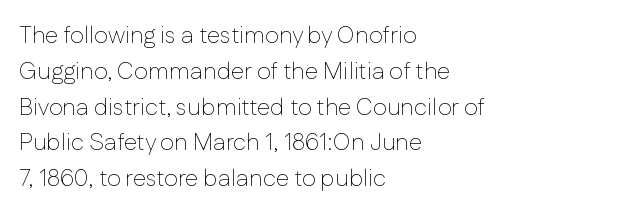
The image shows 24 px text type, upright; set left-aligned, normal line spacing (1.49x), normal letter spacing, not underlined.
